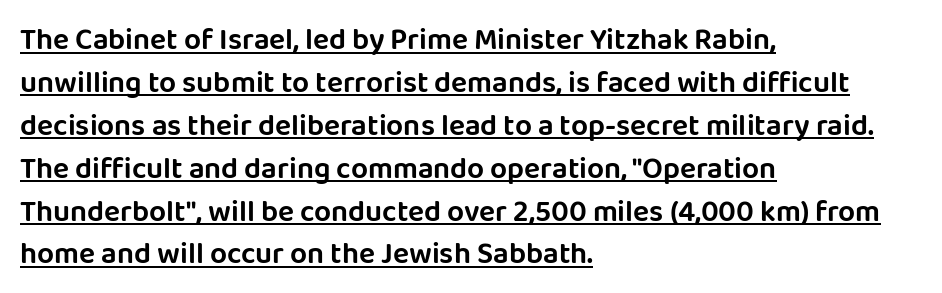
The image shows 30 px sans-serif type, upright; set left-aligned, normal line spacing (1.43x), normal letter spacing, underlined; low stroke contrast and a large x-height.
